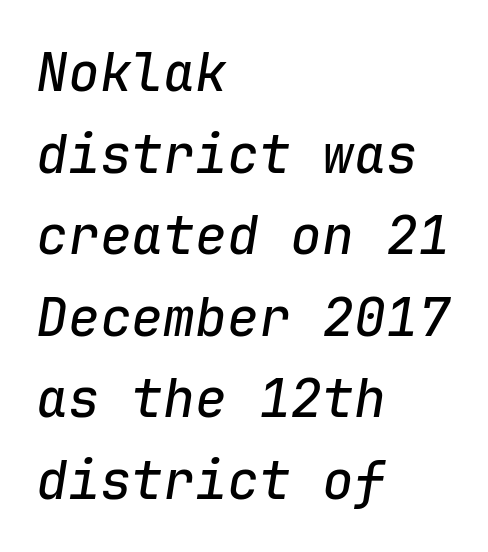
{"italic": "yes", "lean": "right", "slant_degrees": 9, "width": "normal", "stroke_contrast": "low", "x_height": "medium", "monospaced": "yes", "underline": "no", "align": "left", "line_spacing": "normal", "line_spacing_ratio": 1.54, "letter_spacing": "normal", "letter_spacing_em": 0.0, "glyph_px": 53}
